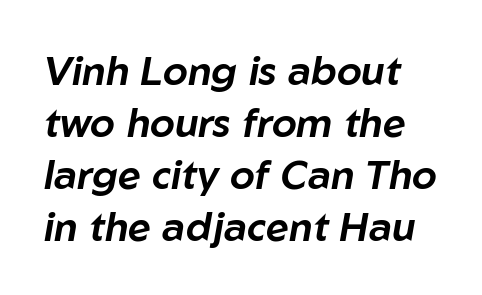
Q: Is the text italic (slanted)? A: Yes, it leans right by about 10 degrees.
Q: Is the text underlined? A: No.
Q: Is the spacing between letters normal or unusually wide? A: Normal.
Q: Is the spacing between lines tight, normal or loose? A: Normal.
Q: Width (condensed, normal, or wide)? A: Normal.
Q: Stroke contrast? A: Low.
Q: x-height? A: Medium.
Q: Monospaced? A: No.
